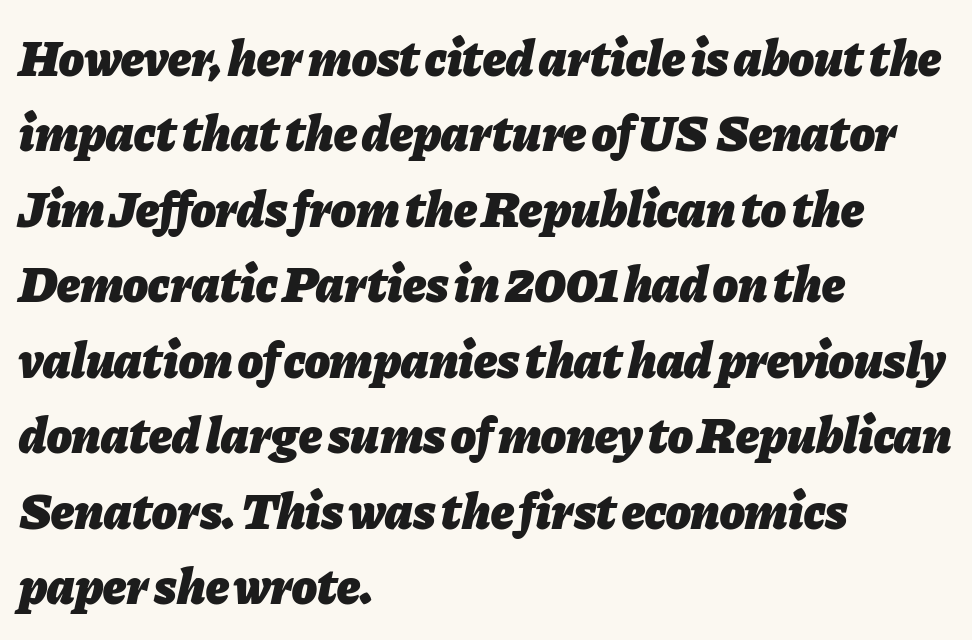
The image shows 51 px heavy type, italic (leaning right); set left-aligned, normal line spacing (1.48x), normal letter spacing, not underlined; low stroke contrast and a medium x-height.
